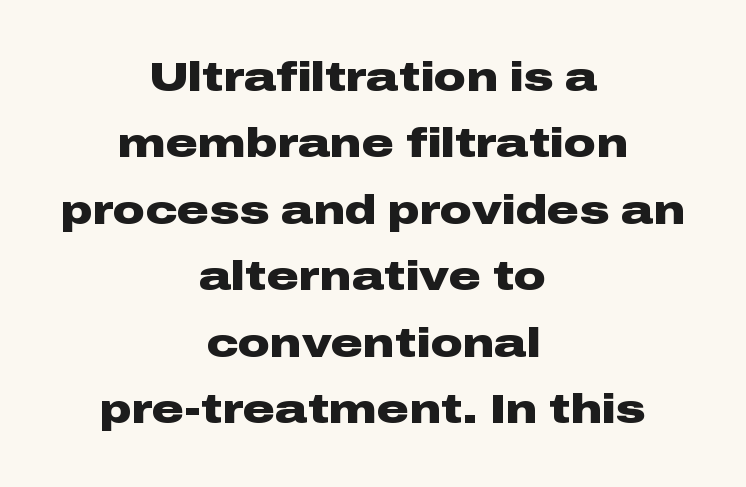
Lines of text with bare space underneath. Is this a fixed-width face? No — the glyphs have proportional, varying widths. The lines are quadded center. Unlike italic type, these characters show no tilt at all. Nobody touched the tracking dial on this one. The characters look thick and weighty, a clear bold.
